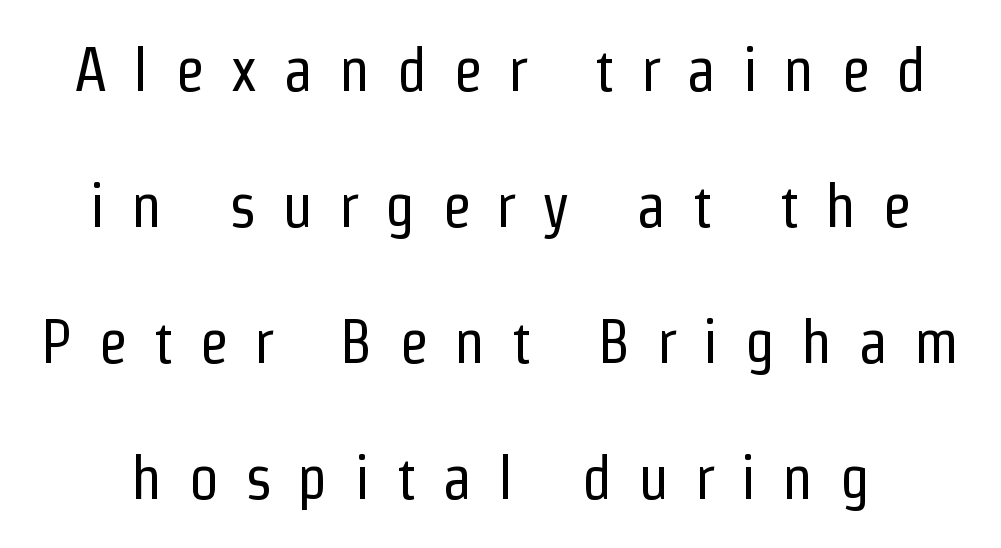
This rendering widens character spacing well past its baseline value. The foot of each line stays bare and open. Does the leading feel generous? Absolutely, it's lavish. The typeface chosen for these lines omits serifs.
